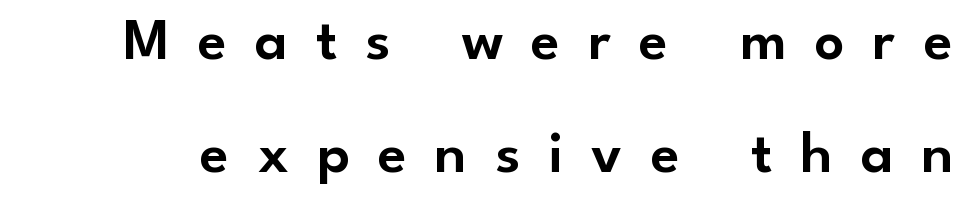
The image shows 59 px sans-serif type, upright; set loose line spacing (1.92x), unusually wide letter spacing (+0.48 em), not underlined; low stroke contrast and a small x-height.
